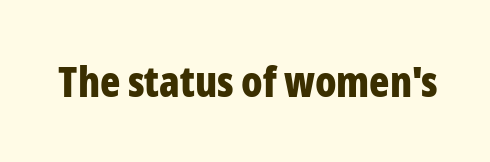
Q: Is the text bold? A: Yes.
Q: Is the text italic (slanted)? A: No, it is upright.
Q: Is the typeface a serif or a sans-serif typeface? A: Sans-serif.
Q: Is the text underlined? A: No.
Q: Is the spacing between letters normal or unusually wide? A: Normal.
Q: Width (condensed, normal, or wide)? A: Condensed.
Q: Stroke contrast? A: Low.
Q: x-height? A: Medium.
Q: Monospaced? A: No.
